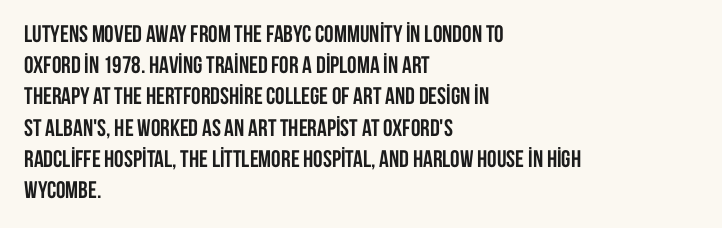
The image shows 24 px bold type, upright; set left-aligned, normal line spacing (1.3x), normal letter spacing, not underlined.
